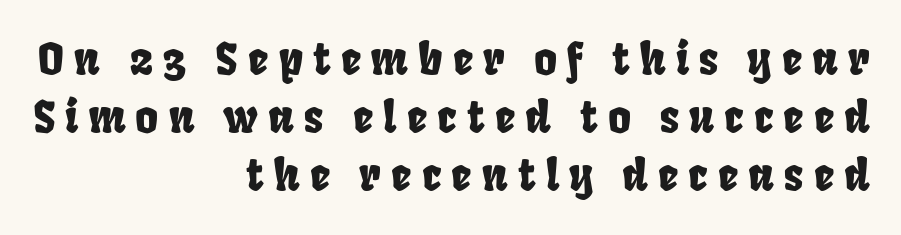
{"serif": "no", "width": "condensed", "stroke_contrast": "low", "x_height": "large", "monospaced": "no", "underline": "no", "align": "right", "line_spacing": "normal", "line_spacing_ratio": 1.32, "letter_spacing": "wide", "letter_spacing_em": 0.23, "glyph_px": 44}
